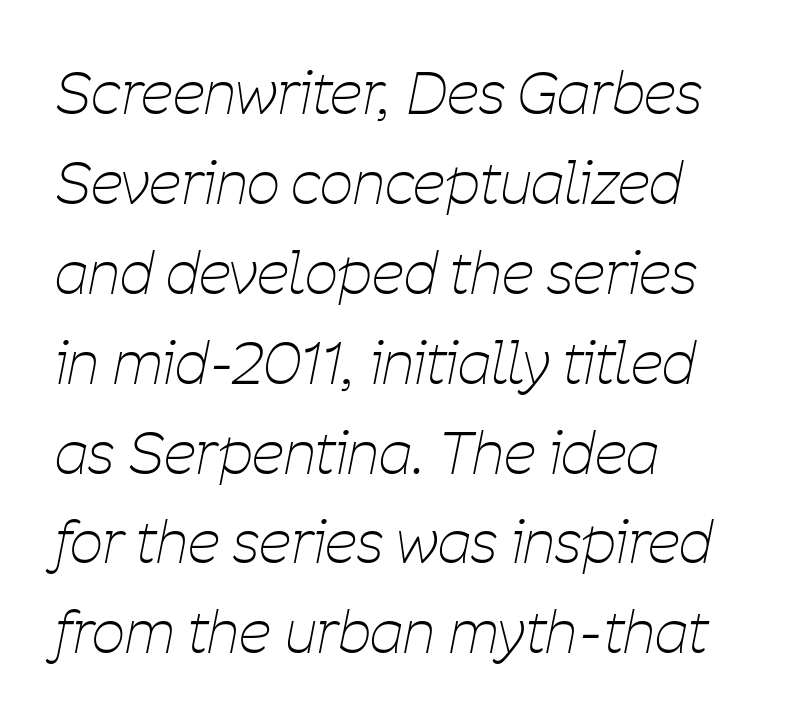
Q: Is the text bold? A: No.
Q: Is the text italic (slanted)? A: Yes, it leans right by about 11 degrees.
Q: Is the text underlined? A: No.
Q: How is the paragraph aligned? A: Left-aligned.
Q: Is the spacing between letters normal or unusually wide? A: Normal.
Q: Is the spacing between lines tight, normal or loose? A: Normal.
Q: Width (condensed, normal, or wide)? A: Condensed.
Q: Stroke contrast? A: Low.
Q: x-height? A: Medium.
Q: Monospaced? A: No.
